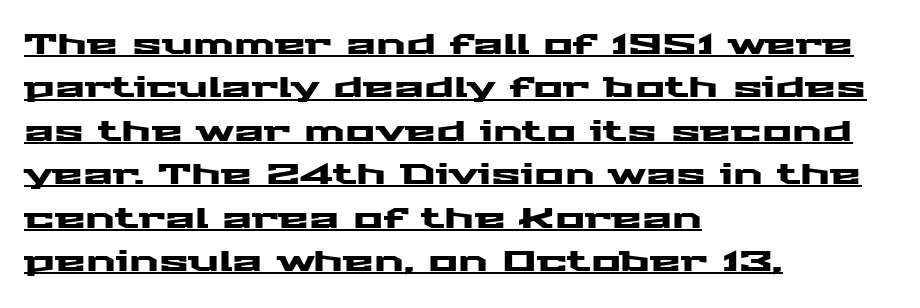
Reading down the column, the eye jumps a familiar distance to each next line. Visually the block forms a straight wall on the left and a jagged coastline on the right. Posture: vertical. Does the type have serifs? No, each stem ends abruptly. You can see a thin bar hugging the bottom of the glyphs.
